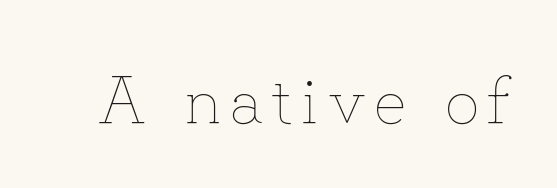
The image shows 67 px thin type, upright; set not underlined; low stroke contrast and a small x-height.
